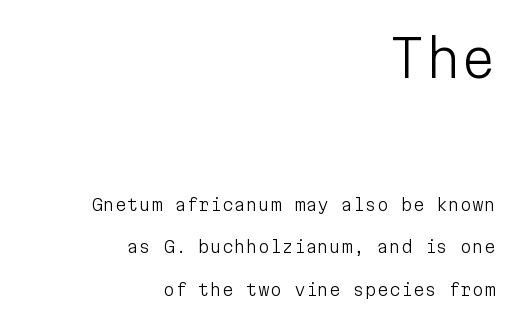
{"serif": "no", "italic": "no", "bold": "no", "weight": "light", "width": "normal", "stroke_contrast": "low", "x_height": "medium", "monospaced": "yes", "underline": "no", "align": "right", "line_spacing": "loose", "line_spacing_ratio": 2.48, "letter_spacing": "normal", "letter_spacing_em": 0.0, "larger_block": "first", "size_ratio": 3.0, "glyph_px": 51}
